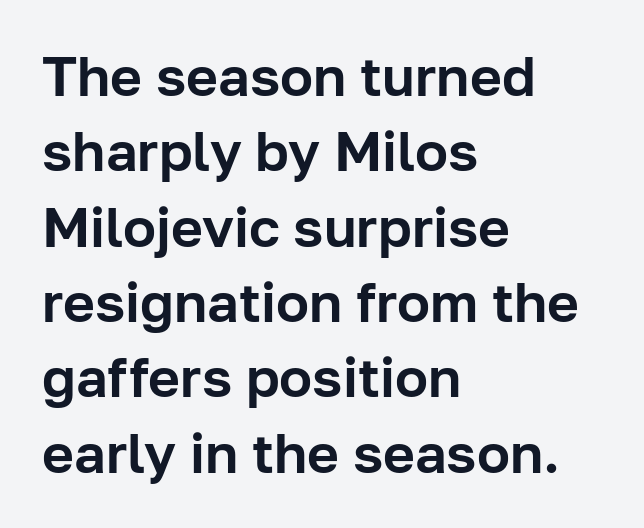
Q: Is the text italic (slanted)? A: No, it is upright.
Q: Is the typeface a serif or a sans-serif typeface? A: Sans-serif.
Q: Is the text underlined? A: No.
Q: How is the paragraph aligned? A: Left-aligned.
Q: Is the spacing between letters normal or unusually wide? A: Normal.
Q: Is the spacing between lines tight, normal or loose? A: Normal.
Q: Width (condensed, normal, or wide)? A: Normal.
Q: Stroke contrast? A: Low.
Q: x-height? A: Medium.
Q: Monospaced? A: No.
